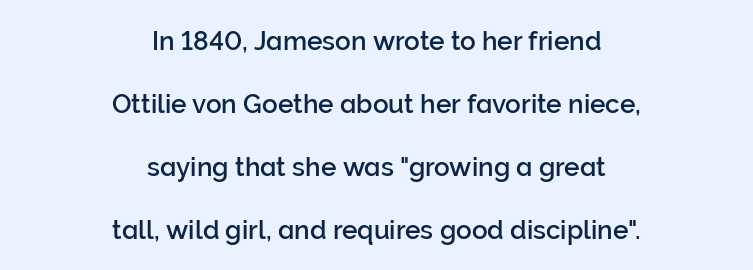
{"italic": "no", "underline": "no", "align": "center", "line_spacing": "loose", "line_spacing_ratio": 2.42, "letter_spacing": "normal", "letter_spacing_em": 0.0, "glyph_px": 26}
